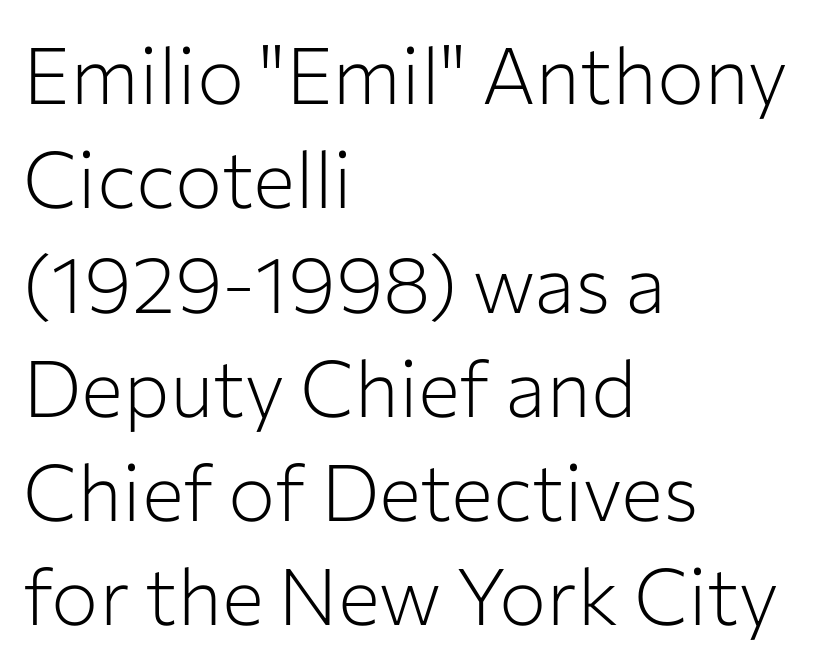
{"serif": "no", "italic": "no", "bold": "no", "weight": "light", "width": "normal", "stroke_contrast": "low", "x_height": "medium", "monospaced": "no", "underline": "no", "align": "left", "line_spacing": "normal", "line_spacing_ratio": 1.32, "letter_spacing": "normal", "letter_spacing_em": 0.0, "glyph_px": 79}
